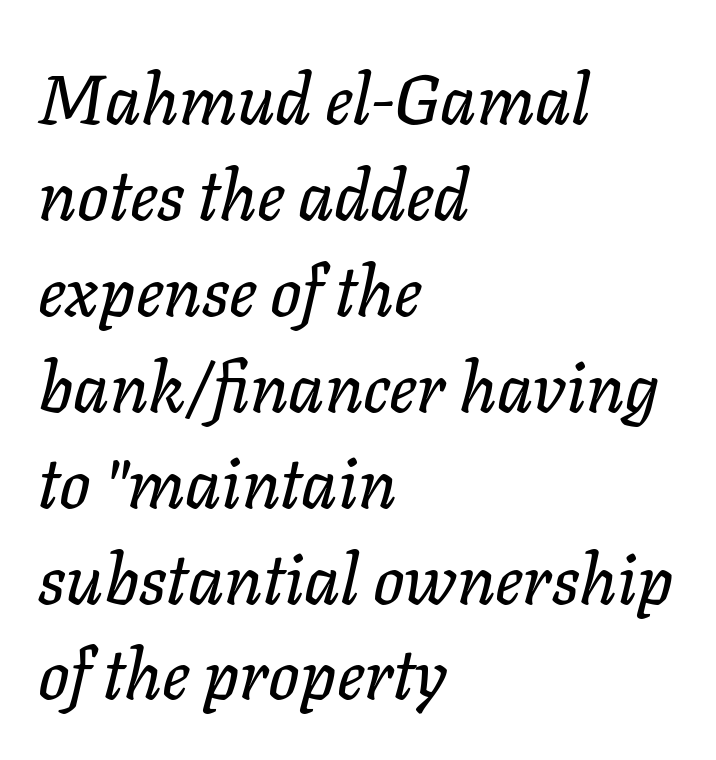
The block of text has a typical density, with ordinary space between rows. Posture: slanted. The passage shown is typed in a proportional face where columns would drift. A classic flush-left, rag-right setting is used for this passage.
